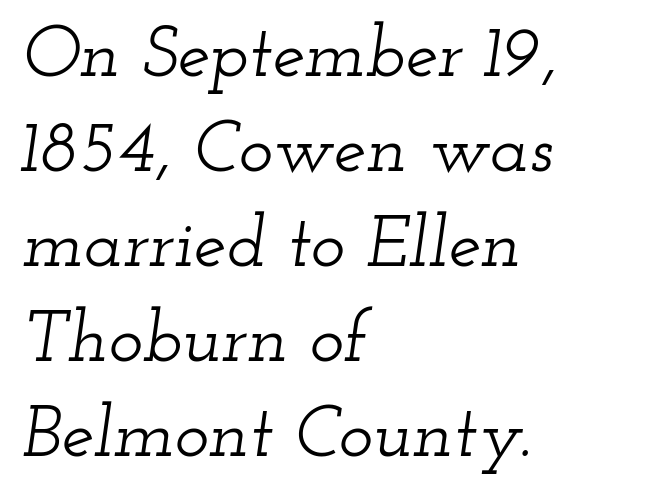
The image shows 73 px wide serif type, italic (leaning right); set left-aligned, normal line spacing (1.3x), normal letter spacing, not underlined; low stroke contrast and a small x-height.
